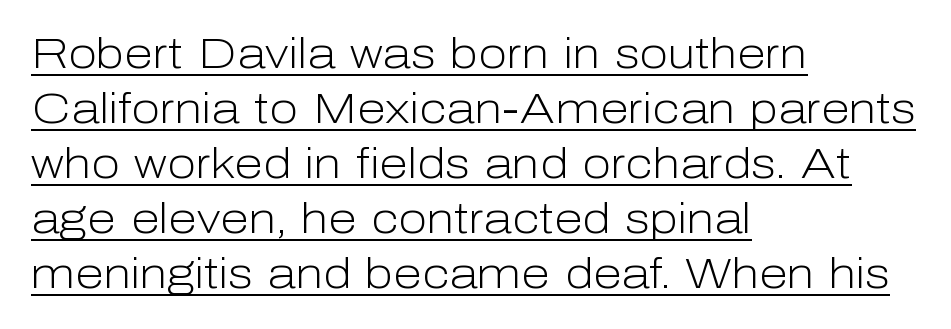
The image shows 42 px light sans-serif type, upright; set left-aligned, normal line spacing (1.31x), normal letter spacing, underlined; low stroke contrast and a medium x-height.
